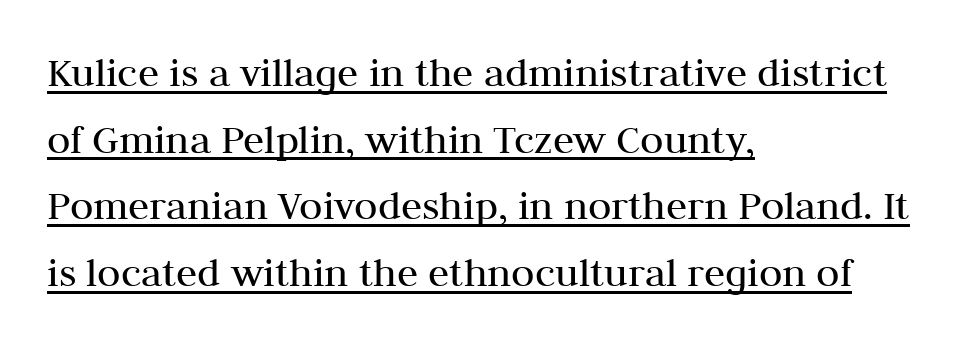
{"serif": "yes", "italic": "no", "bold": "no", "weight": "regular", "width": "normal", "stroke_contrast": "medium", "x_height": "medium", "monospaced": "no", "underline": "yes", "align": "left", "line_spacing": "normal", "line_spacing_ratio": 1.55, "letter_spacing": "normal", "letter_spacing_em": 0.0, "glyph_px": 43}
